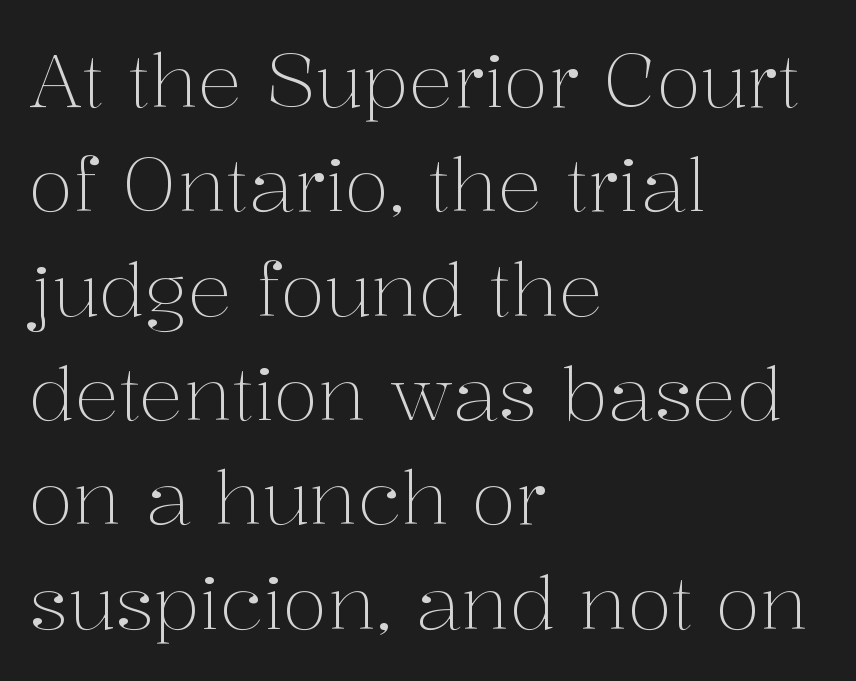
A typesetter would call this zero additional tracking. Notice how descenders clear the ascenders below comfortably — that's standard leading. On a weight scale, this lands at 450 or below. The axis of the letterforms is exactly vertical.
